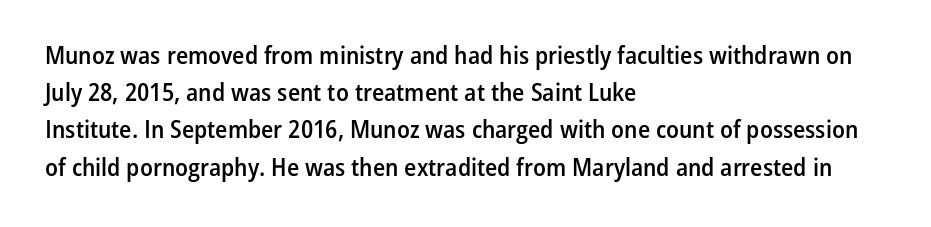
{"italic": "no", "bold": "semi", "underline": "no", "align": "left", "line_spacing": "normal", "line_spacing_ratio": 1.49, "letter_spacing": "normal", "letter_spacing_em": 0.0, "glyph_px": 25}
